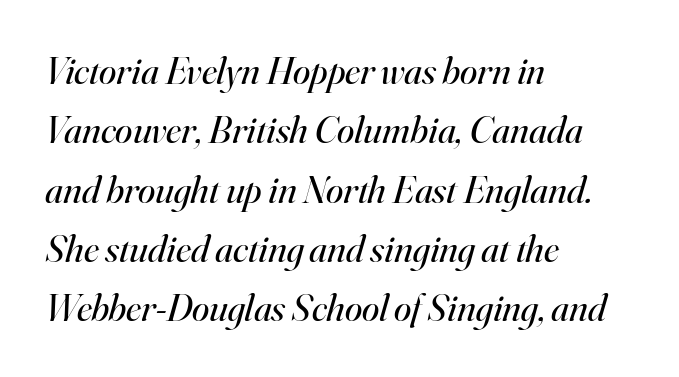
Q: Is the text bold? A: No.
Q: Is the text italic (slanted)? A: Yes, it leans right by about 16 degrees.
Q: Is the typeface a serif or a sans-serif typeface? A: Serif.
Q: Is the text underlined? A: No.
Q: How is the paragraph aligned? A: Left-aligned.
Q: Is the spacing between letters normal or unusually wide? A: Normal.
Q: Is the spacing between lines tight, normal or loose? A: Normal.
Q: Width (condensed, normal, or wide)? A: Normal.
Q: Stroke contrast? A: High.
Q: x-height? A: Small.
Q: Monospaced? A: No.
